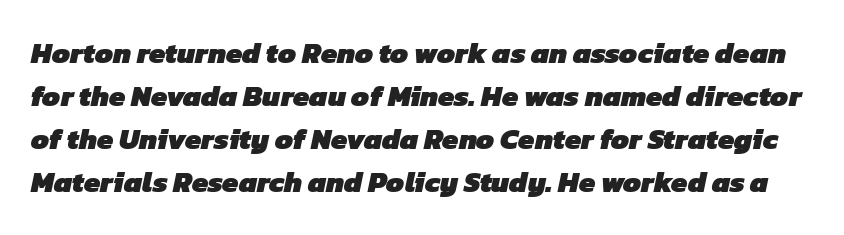
{"serif": "no", "bold": "yes", "weight": "heavy", "width": "normal", "stroke_contrast": "low", "x_height": "medium", "monospaced": "no", "underline": "no", "line_spacing": "normal", "line_spacing_ratio": 1.48, "letter_spacing": "normal", "letter_spacing_em": 0.0, "glyph_px": 29}
